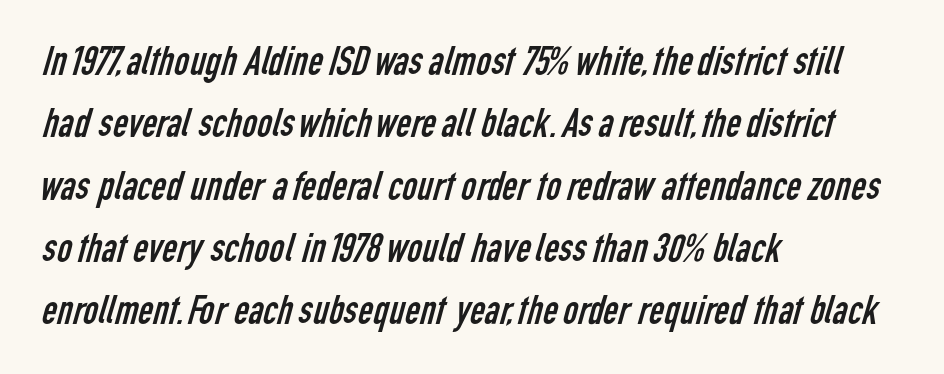
The image shows 41 px regular-weight, condensed sans-serif type; set left-aligned, normal line spacing (1.52x), normal letter spacing, not underlined; low stroke contrast and a medium x-height.
